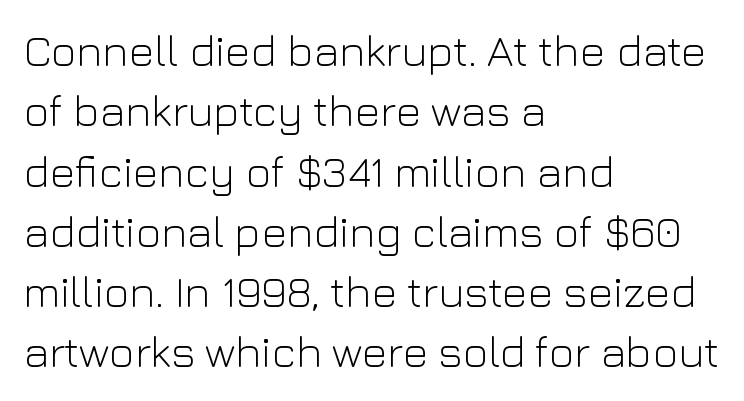
{"serif": "no", "italic": "no", "bold": "no", "weight": "light", "width": "normal", "stroke_contrast": "low", "x_height": "medium", "monospaced": "no", "underline": "no", "align": "left", "line_spacing": "normal", "line_spacing_ratio": 1.37, "letter_spacing": "normal", "letter_spacing_em": 0.0, "glyph_px": 44}
